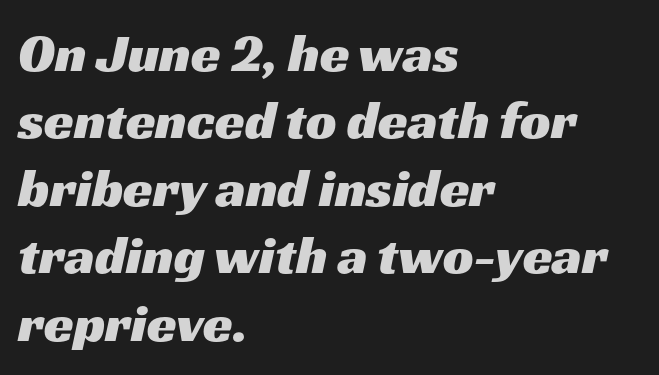
{"serif": "no", "width": "wide", "stroke_contrast": "medium", "x_height": "medium", "monospaced": "no", "underline": "no", "align": "left", "line_spacing": "normal", "line_spacing_ratio": 1.25, "letter_spacing": "normal", "letter_spacing_em": 0.0, "glyph_px": 54}
